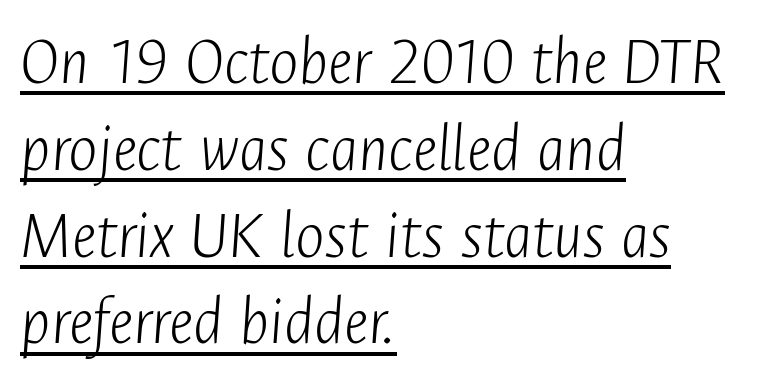
Q: Is the text bold? A: No.
Q: Is the text italic (slanted)? A: Yes, it leans right by about 4 degrees.
Q: Is the text underlined? A: Yes.
Q: How is the paragraph aligned? A: Left-aligned.
Q: Is the spacing between letters normal or unusually wide? A: Normal.
Q: Width (condensed, normal, or wide)? A: Condensed.
Q: Stroke contrast? A: Low.
Q: x-height? A: Medium.
Q: Monospaced? A: No.
